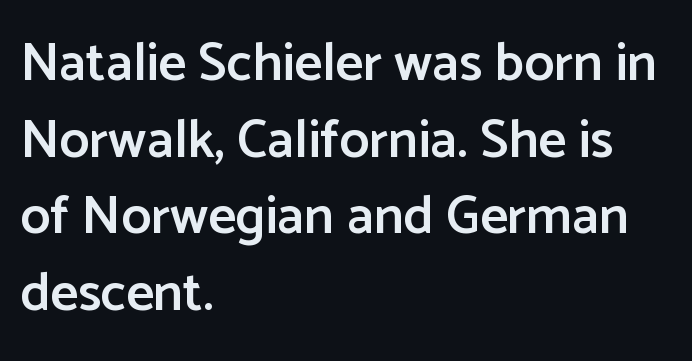
The tracking reads as untouched default to a designer's eye. The passage is arranged the way most books set body copy — flush left. Nobody drew a line under any word here. The block of text has a typical density, with ordinary space between rows. In terms of letterform style, serifs are entirely absent.
